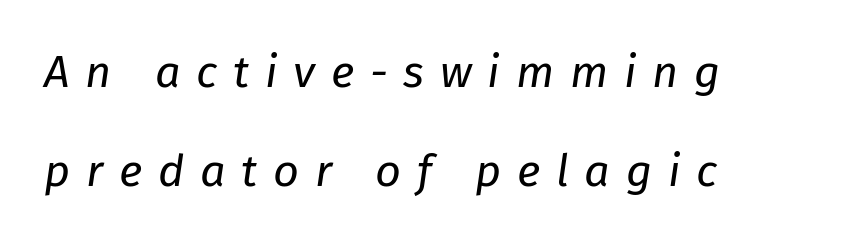
Unbolded letterforms with no extra heft. In terms of letterspacing, this is a distinctly airy, spread setting. The letters are slanted; this is an italic face. Character widths vary here, with narrow letters taking less room than wide ones.
